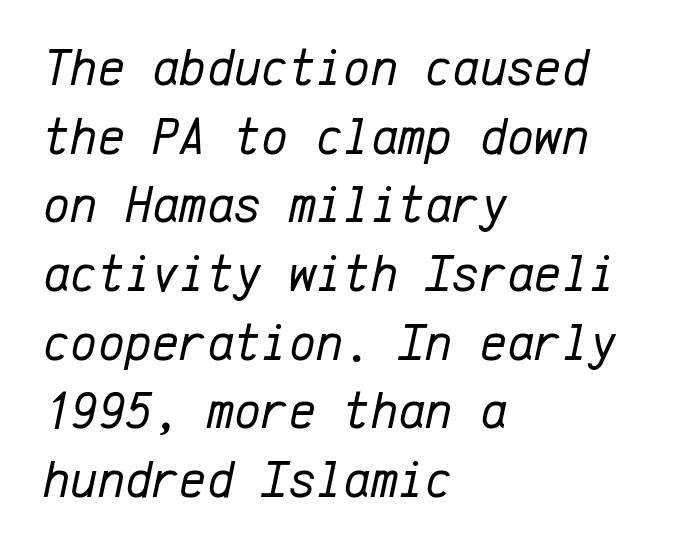
{"italic": "yes", "lean": "right", "slant_degrees": 12, "bold": "no", "weight": "regular", "width": "normal", "stroke_contrast": "low", "x_height": "medium", "monospaced": "yes", "underline": "no", "align": "left", "line_spacing": "normal", "line_spacing_ratio": 1.32, "letter_spacing": "normal", "letter_spacing_em": 0.0, "glyph_px": 52}
